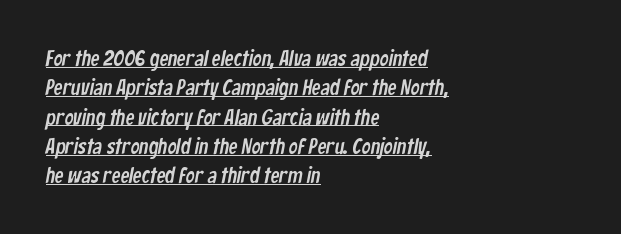
{"underline": "yes", "align": "left", "line_spacing": "normal", "line_spacing_ratio": 1.33, "letter_spacing": "normal", "letter_spacing_em": 0.0, "glyph_px": 22}
